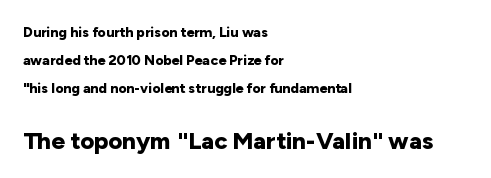
Q: Is the text bold? A: Yes.
Q: Is the text italic (slanted)? A: No, it is upright.
Q: Is the text underlined? A: No.
Q: How is the paragraph aligned? A: Left-aligned.
Q: Is the spacing between letters normal or unusually wide? A: Normal.
Q: Is the spacing between lines tight, normal or loose? A: Loose.
Q: Which block of text is set in a larger size, the first (top) or the second (bottom)? A: The second (bottom) one.
